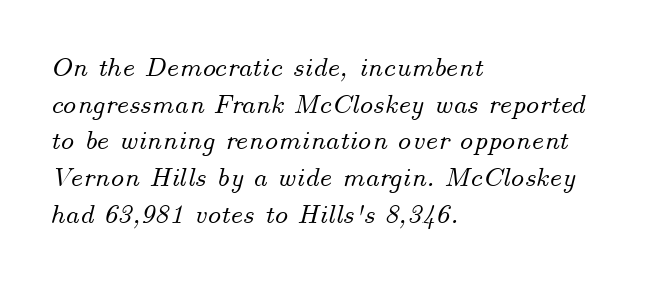
Q: Is the text italic (slanted)? A: Yes, it leans right by about 14 degrees.
Q: Is the text underlined? A: No.
Q: How is the paragraph aligned? A: Left-aligned.
Q: Is the spacing between letters normal or unusually wide? A: Normal.
Q: Is the spacing between lines tight, normal or loose? A: Normal.
Q: Width (condensed, normal, or wide)? A: Normal.
Q: Stroke contrast? A: Medium.
Q: x-height? A: Small.
Q: Monospaced? A: No.
